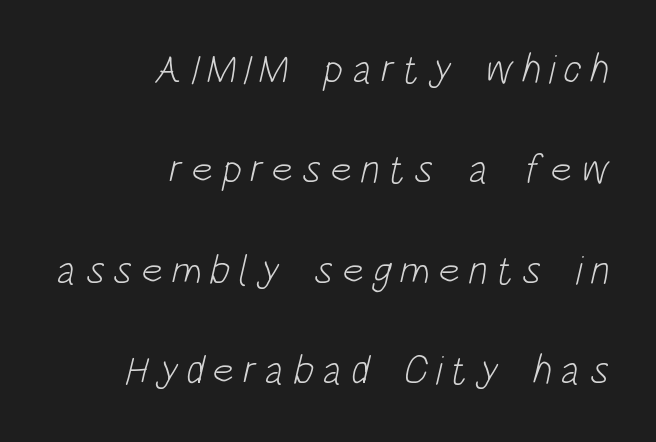
The image shows 41 px light, condensed sans-serif type; set right-aligned, loose line spacing (2.45x), unusually wide letter spacing (+0.2 em), not underlined; low stroke contrast and a large x-height.
